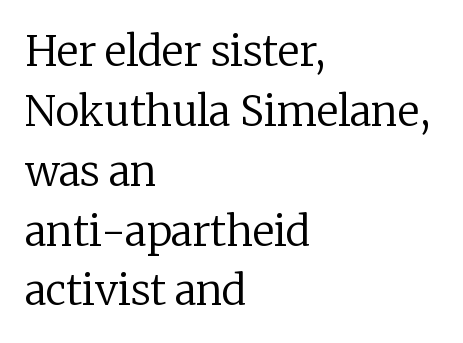
{"serif": "yes", "italic": "no", "bold": "no", "weight": "regular", "width": "normal", "stroke_contrast": "low", "x_height": "medium", "monospaced": "no", "underline": "no", "align": "left", "line_spacing": "normal", "line_spacing_ratio": 1.46, "letter_spacing": "normal", "letter_spacing_em": 0.0, "glyph_px": 41}
